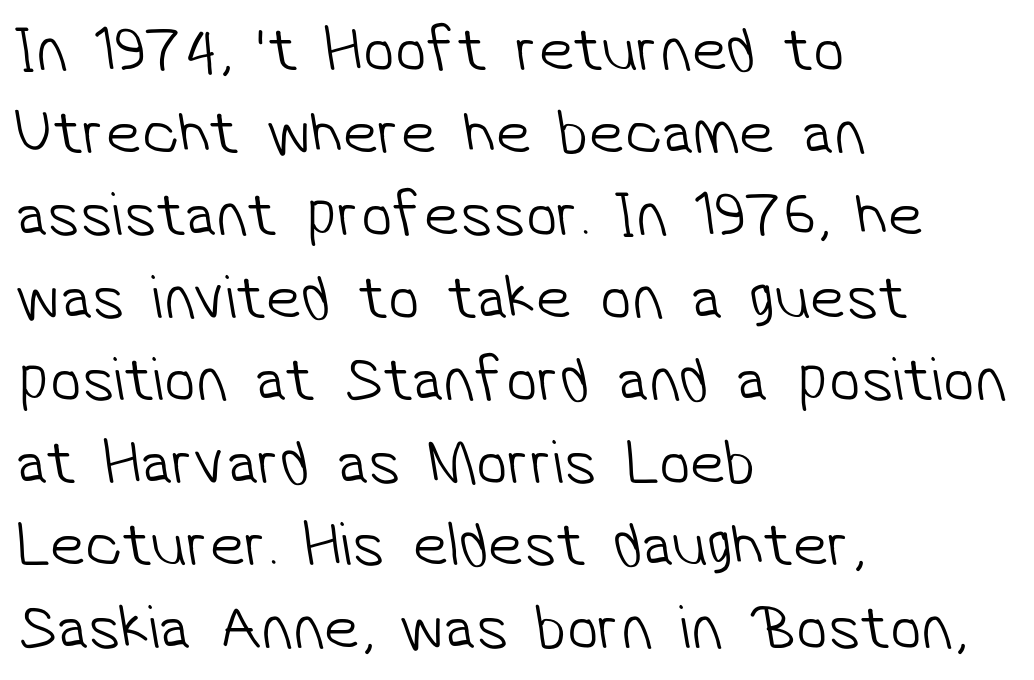
Q: Is the text bold? A: No.
Q: Is the typeface a serif or a sans-serif typeface? A: Sans-serif.
Q: Is the text underlined? A: No.
Q: How is the paragraph aligned? A: Left-aligned.
Q: Is the spacing between letters normal or unusually wide? A: Normal.
Q: Is the spacing between lines tight, normal or loose? A: Normal.
Q: Width (condensed, normal, or wide)? A: Normal.
Q: Stroke contrast? A: Low.
Q: x-height? A: Medium.
Q: Monospaced? A: No.
